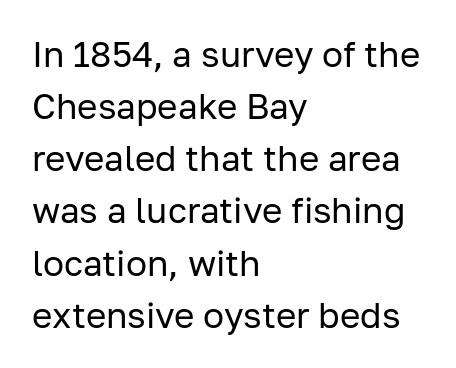
Q: Is the text bold? A: No.
Q: Is the text italic (slanted)? A: No, it is upright.
Q: Is the typeface a serif or a sans-serif typeface? A: Sans-serif.
Q: Is the text underlined? A: No.
Q: How is the paragraph aligned? A: Left-aligned.
Q: Is the spacing between letters normal or unusually wide? A: Normal.
Q: Is the spacing between lines tight, normal or loose? A: Normal.
Q: Width (condensed, normal, or wide)? A: Normal.
Q: Stroke contrast? A: Low.
Q: x-height? A: Medium.
Q: Monospaced? A: No.
